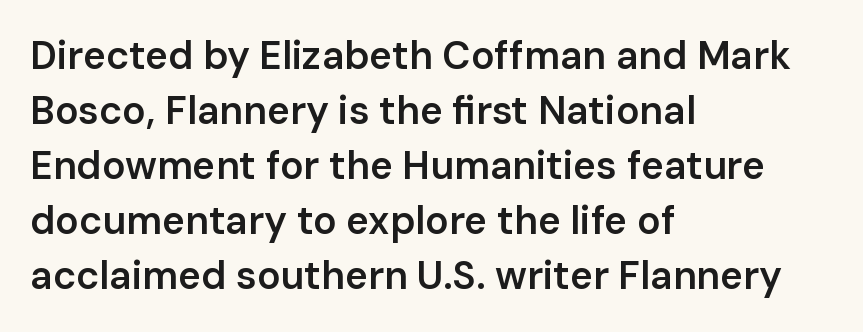
The image shows 39 px semibold sans-serif type, upright; set left-aligned, normal line spacing (1.41x), normal letter spacing, not underlined; low stroke contrast and a medium x-height.
